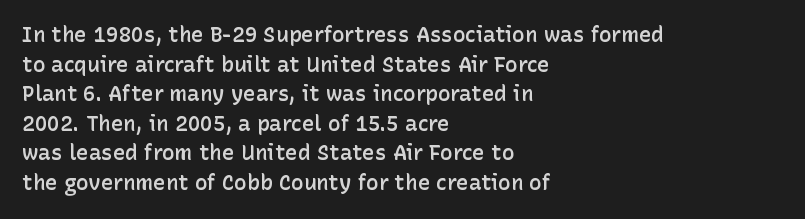
The image shows 21 px text type, upright; set left-aligned, normal line spacing (1.41x), normal letter spacing, not underlined.
